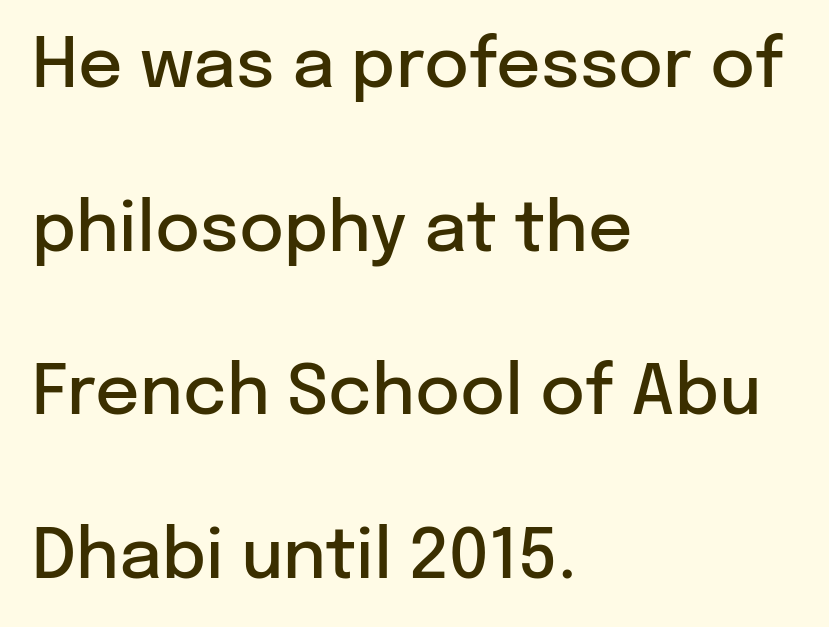
Honestly, the letter spacing is just normal — you wouldn't notice it. Serifs: no, the terminals of the letterforms are clean. The passage shown is typed in a proportional face where columns would drift. The rendering uses a semibold face; strokes are thickened but not to full bold.
